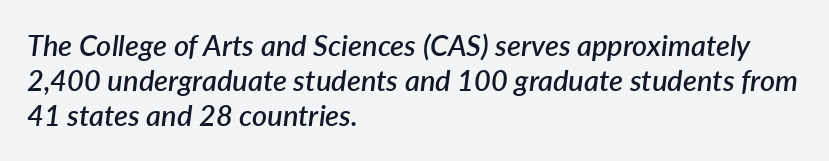
{"italic": "yes", "lean": "right", "slant_degrees": 7, "bold": "semi", "weight": "semibold", "width": "normal", "stroke_contrast": "low", "x_height": "medium", "monospaced": "no", "underline": "no", "align": "left", "line_spacing_ratio": 1.21, "letter_spacing": "normal", "letter_spacing_em": 0.0, "glyph_px": 29}
